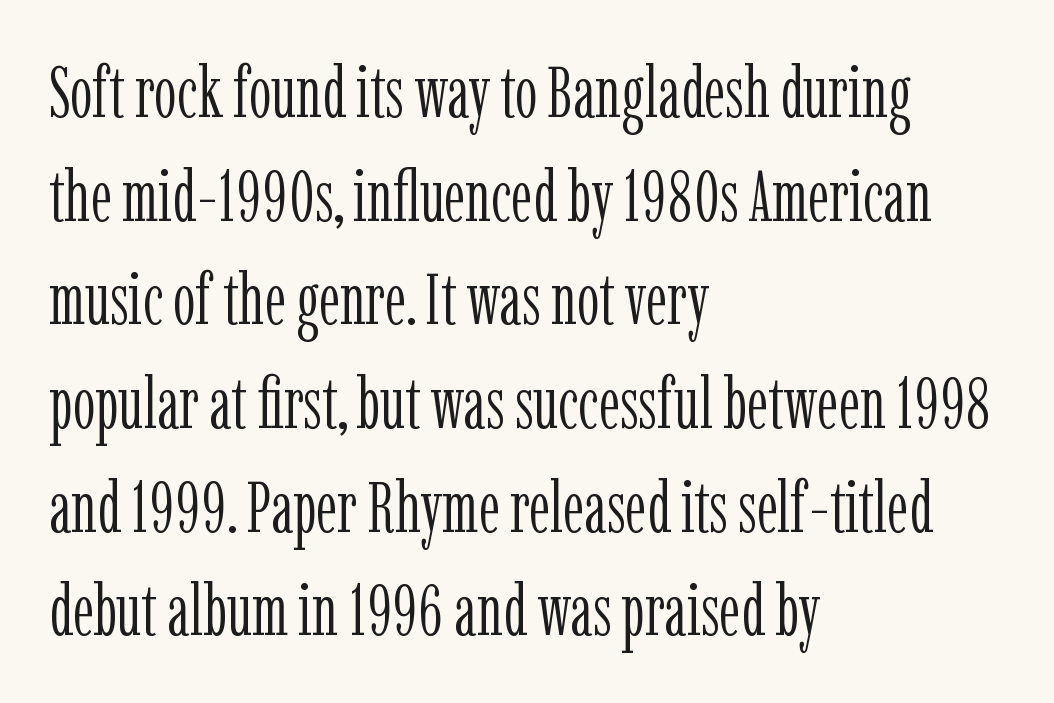
{"serif": "yes", "italic": "no", "bold": "no", "weight": "light", "width": "condensed", "stroke_contrast": "low", "x_height": "medium", "monospaced": "no", "underline": "no", "align": "left", "line_spacing": "normal", "line_spacing_ratio": 1.46, "letter_spacing": "normal", "letter_spacing_em": 0.0, "glyph_px": 71}
